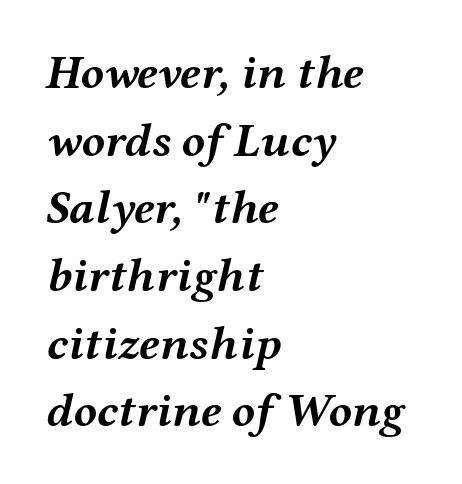
Is this a fixed-width face? No — the glyphs have proportional, varying widths. A clean baseline with only descenders dipping below it. A student would call this left alignment; a typographer would say flush left, rag right. The passage shown leans; its letterforms are oblique. The rows are spaced the way most documents space them. Standard letterfit; no display-style spreading of the glyphs.
